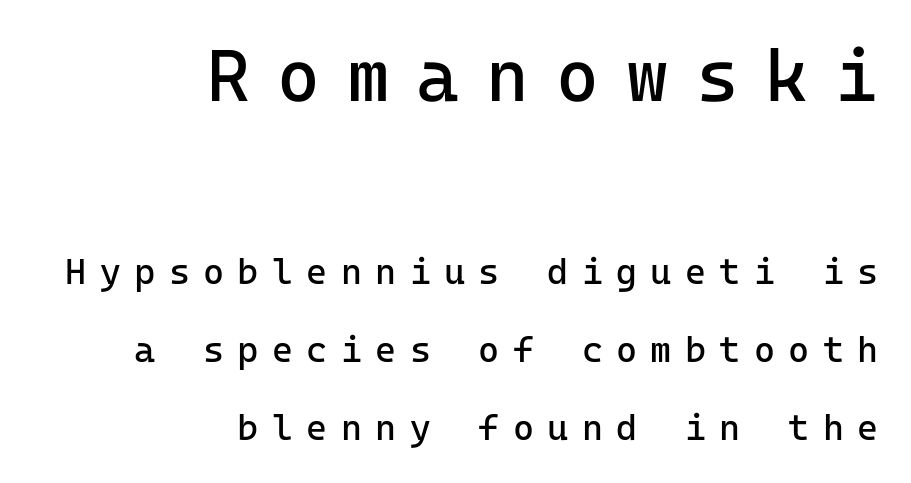
{"serif": "no", "italic": "no", "bold": "no", "weight": "regular", "width": "normal", "stroke_contrast": "low", "x_height": "medium", "monospaced": "yes", "underline": "no", "align": "right", "line_spacing": "loose", "line_spacing_ratio": 2.17, "letter_spacing": "wide", "letter_spacing_em": 0.37, "larger_block": "first", "size_ratio": 2.03, "glyph_px": 73}
